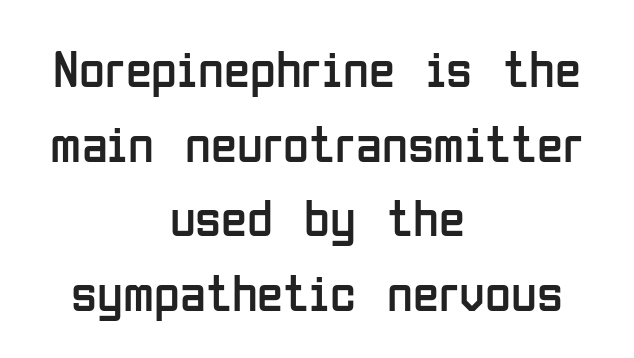
{"serif": "no", "italic": "no", "bold": "no", "weight": "regular", "width": "condensed", "stroke_contrast": "low", "x_height": "medium", "monospaced": "no", "underline": "no", "align": "center", "line_spacing": "normal", "line_spacing_ratio": 1.41, "letter_spacing": "normal", "letter_spacing_em": 0.0, "glyph_px": 53}
